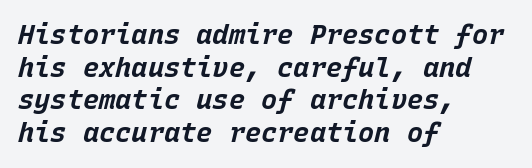
Q: Is the text bold? A: Yes.
Q: Is the text italic (slanted)? A: Yes, it leans right by about 15 degrees.
Q: Is the text underlined? A: No.
Q: How is the paragraph aligned? A: Left-aligned.
Q: Is the spacing between letters normal or unusually wide? A: Normal.
